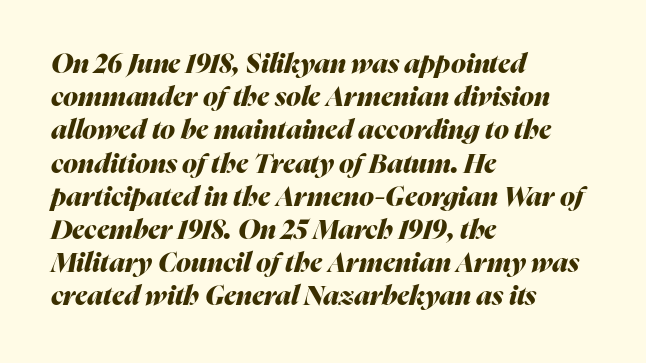
{"italic": "yes", "lean": "right", "slant_degrees": 16, "bold": "yes", "underline": "no", "align": "left", "line_spacing_ratio": 1.23, "letter_spacing": "normal", "letter_spacing_em": 0.0, "glyph_px": 27}
